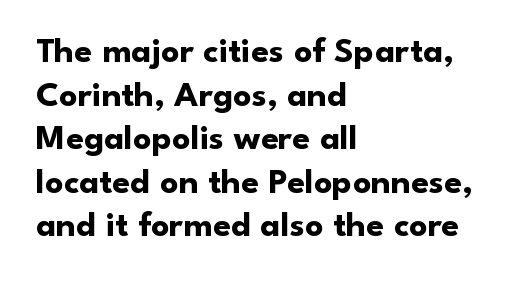
The image shows 36 px bold sans-serif type, upright; set left-aligned, line spacing 1.21x, normal letter spacing, not underlined; low stroke contrast and a small x-height.
